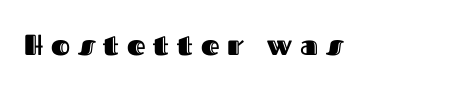
{"italic": "no", "width": "normal", "x_height": "medium", "monospaced": "no", "underline": "no", "letter_spacing": "wide", "letter_spacing_em": 0.27, "glyph_px": 29}
